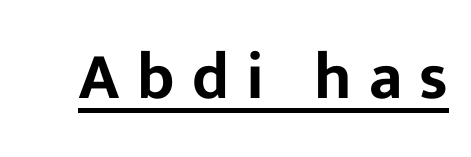
{"serif": "no", "italic": "no", "width": "normal", "stroke_contrast": "low", "x_height": "medium", "monospaced": "no", "underline": "yes", "letter_spacing": "wide", "letter_spacing_em": 0.26, "glyph_px": 66}
